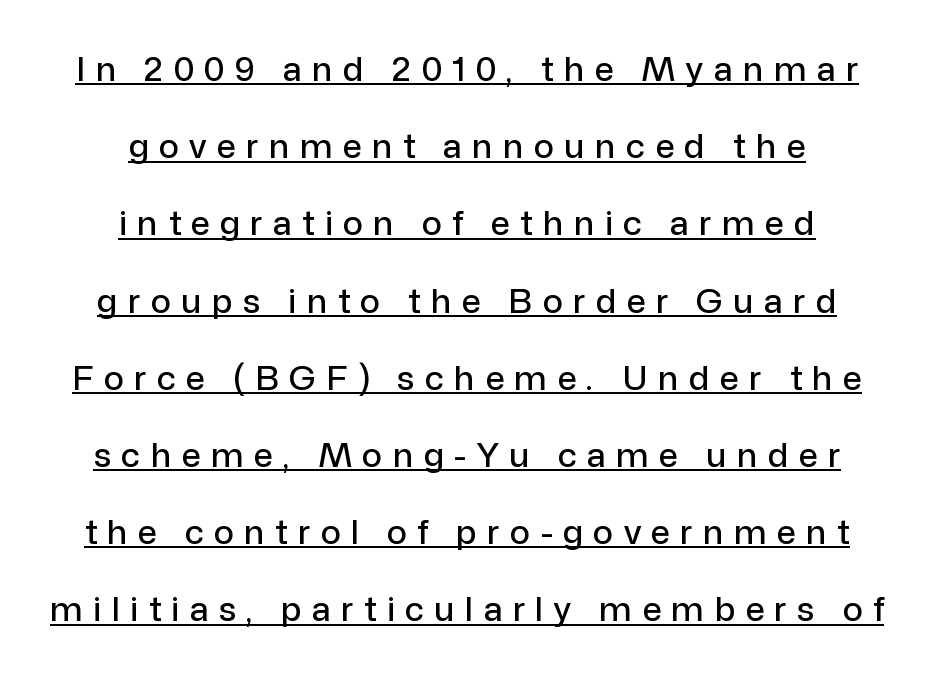
The passage shown is typed in a proportional face where columns would drift. This rendering employs a face without finishing strokes, i.e., a sans-serif. Compared with typical body copy, the letter spacing here is much looser. The lines are quadded center.
